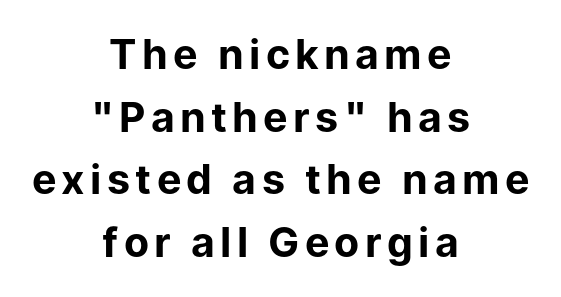
Q: Is the text bold? A: Yes.
Q: Is the text italic (slanted)? A: No, it is upright.
Q: Is the typeface a serif or a sans-serif typeface? A: Sans-serif.
Q: Is the text underlined? A: No.
Q: How is the paragraph aligned? A: Centered.
Q: Is the spacing between lines tight, normal or loose? A: Normal.
Q: Width (condensed, normal, or wide)? A: Normal.
Q: Stroke contrast? A: Low.
Q: x-height? A: Medium.
Q: Monospaced? A: No.
